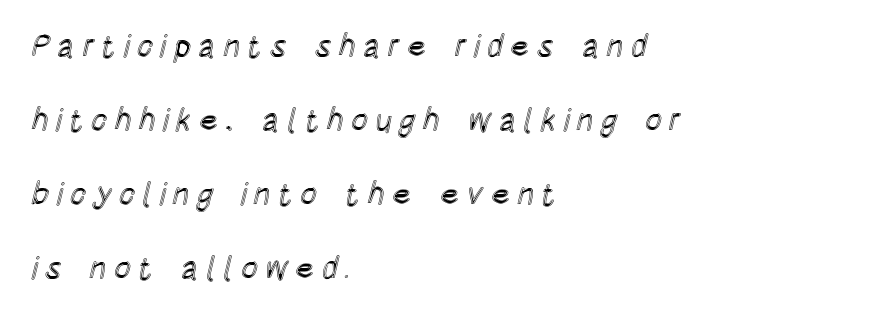
The image shows 32 px condensed type; set left-aligned, loose line spacing (2.31x), unusually wide letter spacing (+0.21 em), not underlined; a large x-height.
